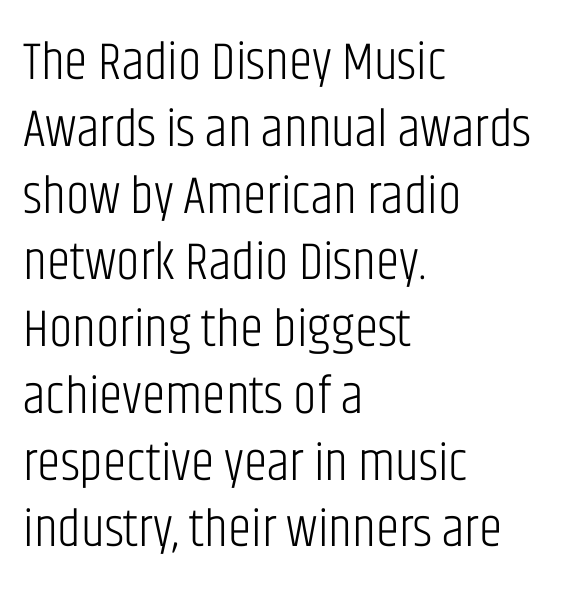
I'd call this a sans setting — the letters go barefoot. Every character sits straight up, as roman type does. Does the leading feel generous? No, just average. These lines keep a tight, regular rhythm from letter to letter. Stems here are at most as thick as an everyday book face.
